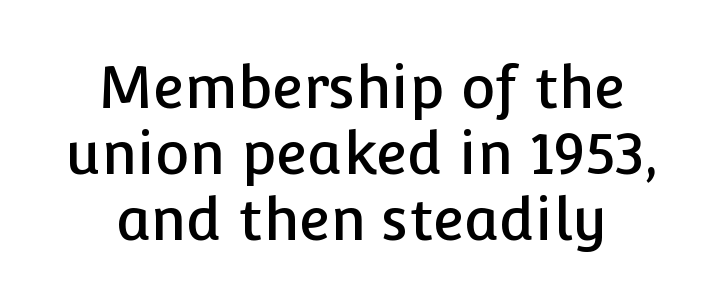
Q: Is the text italic (slanted)? A: No, it is upright.
Q: Is the typeface a serif or a sans-serif typeface? A: Sans-serif.
Q: Is the text underlined? A: No.
Q: Is the spacing between letters normal or unusually wide? A: Normal.
Q: Is the spacing between lines tight, normal or loose? A: Tight.
Q: Width (condensed, normal, or wide)? A: Normal.
Q: Stroke contrast? A: Low.
Q: x-height? A: Medium.
Q: Monospaced? A: No.
